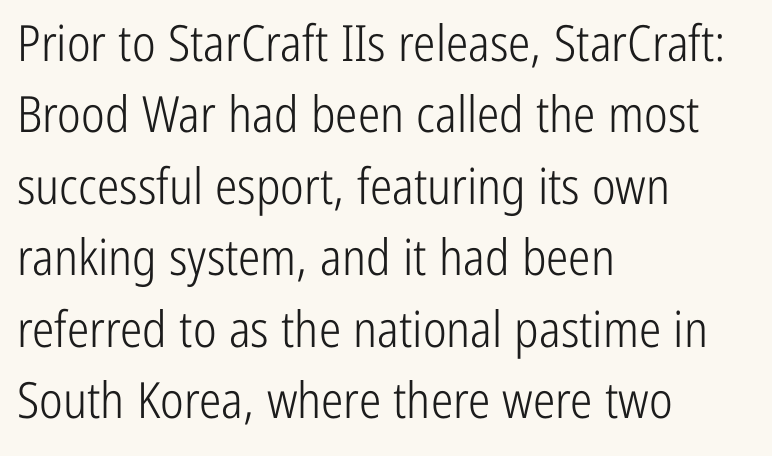
The image shows 50 px light, condensed sans-serif type, upright; set left-aligned, normal line spacing (1.43x), normal letter spacing, not underlined; low stroke contrast and a medium x-height.
